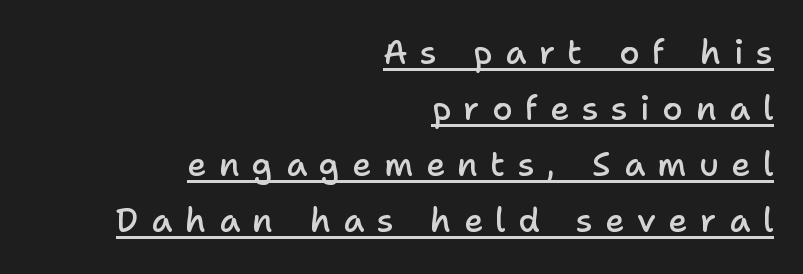
{"serif": "no", "italic": "no", "bold": "semi", "weight": "semibold", "width": "normal", "stroke_contrast": "low", "x_height": "medium", "monospaced": "no", "underline": "yes", "align": "right", "line_spacing": "normal", "line_spacing_ratio": 1.7, "letter_spacing": "wide", "letter_spacing_em": 0.38, "glyph_px": 33}
